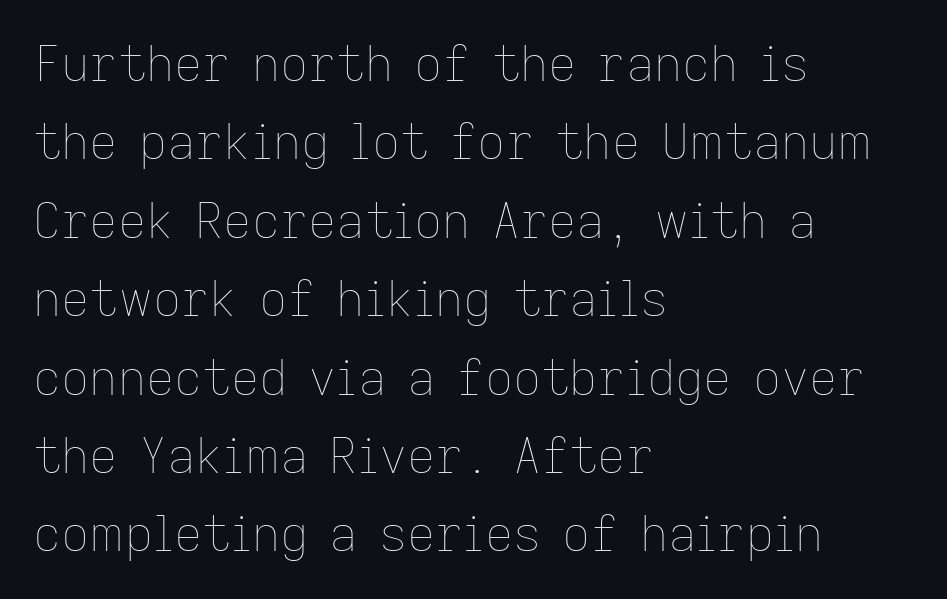
Unbolded letterforms with no extra heft. Tracking value appears to be zero — textbook default spacing. Is this a fixed-width face? No — the glyphs have proportional, varying widths. Whoever set this chose a conventional vertical rhythm.
